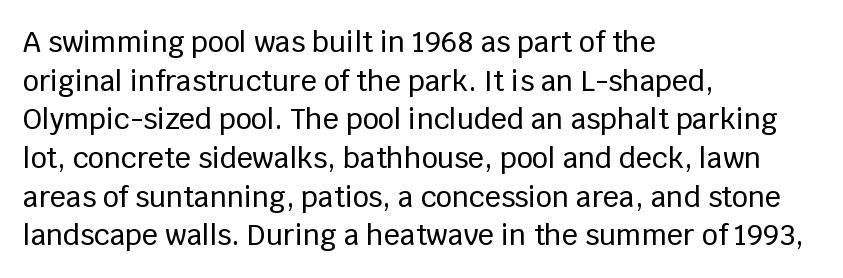
Q: Is the text italic (slanted)? A: No, it is upright.
Q: Is the typeface a serif or a sans-serif typeface? A: Sans-serif.
Q: Is the text underlined? A: No.
Q: How is the paragraph aligned? A: Left-aligned.
Q: Is the spacing between letters normal or unusually wide? A: Normal.
Q: Is the spacing between lines tight, normal or loose? A: Normal.
Q: Width (condensed, normal, or wide)? A: Normal.
Q: Stroke contrast? A: Low.
Q: x-height? A: Large.
Q: Monospaced? A: No.
